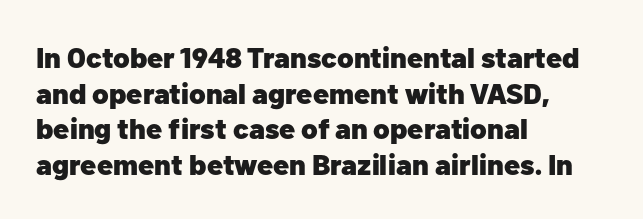
The face used here has the dense, thick strokes of a bold. Nothing unusual about the tracking: characters are spaced as the font intends. The baseline area is clear. Here the designer chose a conventional face with non-uniform glyph widths. Does the copy run flush right? No — it runs flush left. Note: no serifs on the glyphs.
